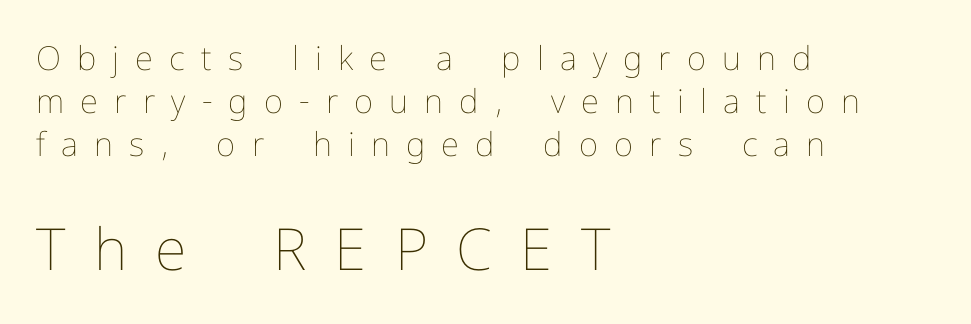
{"italic": "no", "bold": "no", "weight": "thin", "width": "normal", "stroke_contrast": "low", "x_height": "medium", "monospaced": "no", "underline": "no", "align": "left", "line_spacing": "normal", "line_spacing_ratio": 1.3, "letter_spacing": "wide", "letter_spacing_em": 0.49, "larger_block": "second", "size_ratio": 1.76, "glyph_px": 58}
